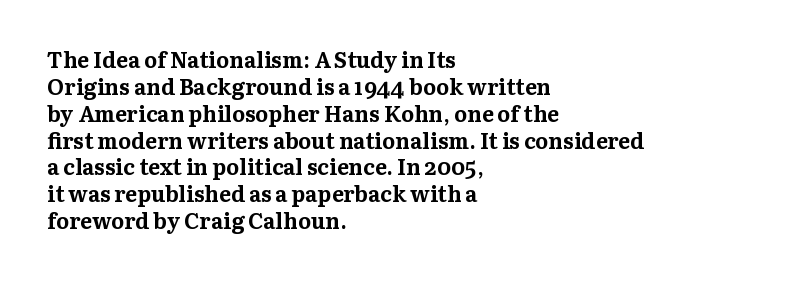
Q: Is the text bold? A: Yes.
Q: Is the text italic (slanted)? A: No, it is upright.
Q: Is the text underlined? A: No.
Q: How is the paragraph aligned? A: Left-aligned.
Q: Is the spacing between letters normal or unusually wide? A: Normal.
